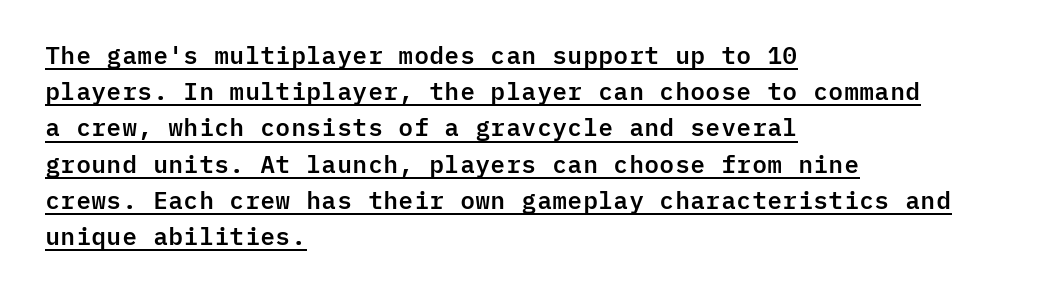
One-word summary of the alignment: left. Ordinary non-slanted type is in use. Looks like someone drew a line under every word here. The type is set solid horizontally, with unmodified tracking.
